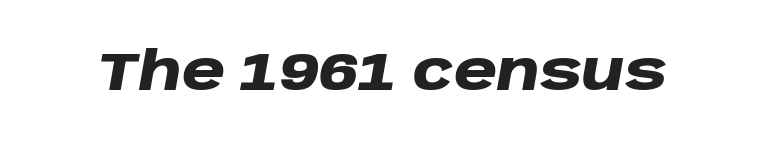
Q: Is the text bold? A: Yes.
Q: Is the text italic (slanted)? A: Yes, it leans right by about 10 degrees.
Q: Is the text underlined? A: No.
Q: Is the spacing between letters normal or unusually wide? A: Normal.
Q: Width (condensed, normal, or wide)? A: Wide.
Q: Stroke contrast? A: Low.
Q: x-height? A: Large.
Q: Monospaced? A: No.
